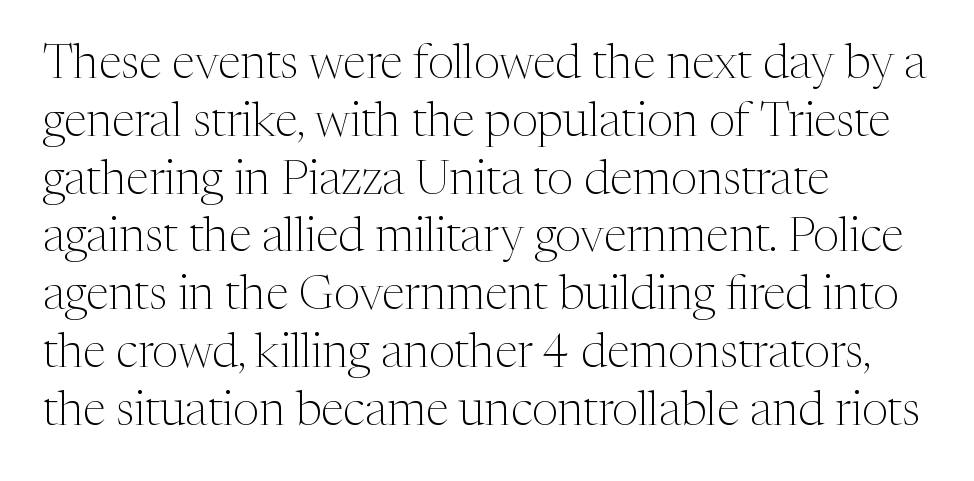
Left-aligned paragraph, ragged on the right. Bold? No — there's no thickening of the strokes. Here the glyphs are tracked normally, forming tight word shapes. Posture: vertical.
